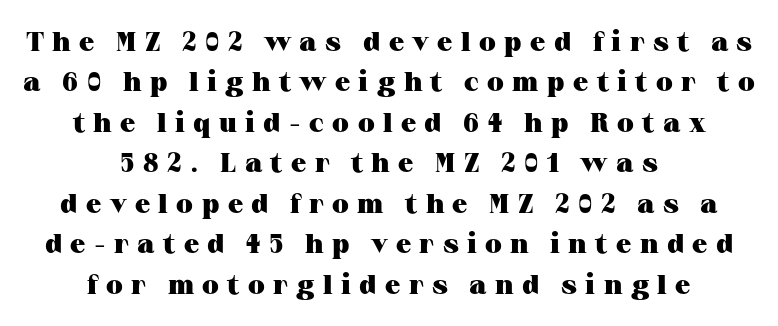
The image shows 27 px bold type, upright; set centered, normal line spacing (1.5x), unusually wide letter spacing (+0.31 em), not underlined.
